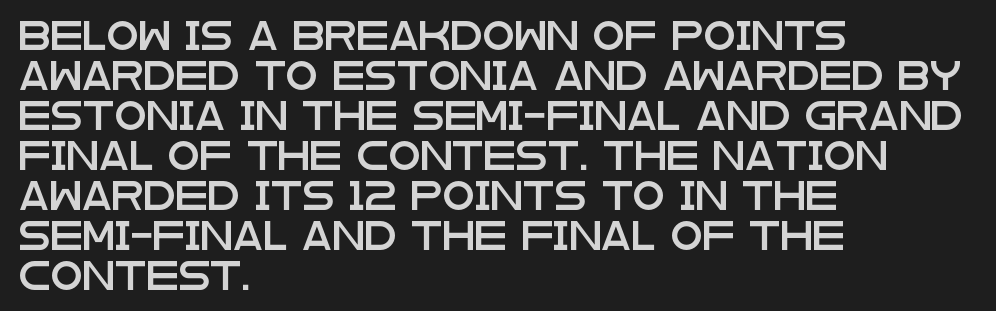
These lines sit exactly where default settings would place them. These lines are rendered in a variable-pitch font. Stroke terminals: plain, sans-serif. Only glyphs here, with clear space below each row. Nope, not italic — everything's standing straight.
